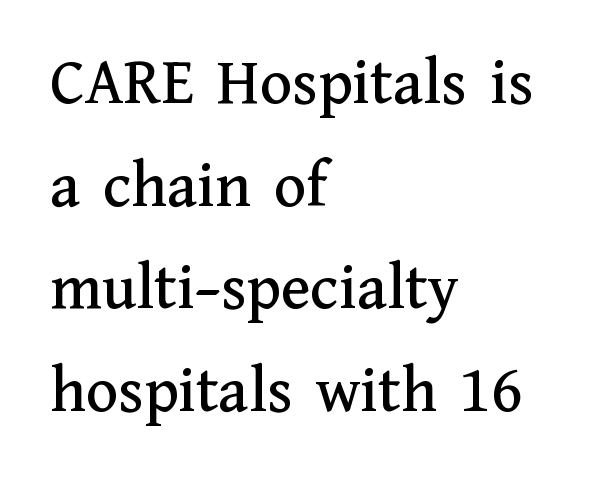
{"serif": "yes", "italic": "no", "width": "normal", "stroke_contrast": "medium", "x_height": "medium", "monospaced": "no", "underline": "no", "align": "left", "line_spacing": "normal", "line_spacing_ratio": 1.53, "letter_spacing": "normal", "letter_spacing_em": 0.0, "glyph_px": 67}
